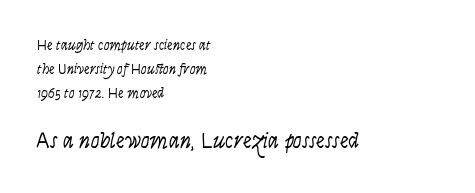
Q: Is the text bold? A: No.
Q: Is the text italic (slanted)? A: Yes.
Q: Is the text underlined? A: No.
Q: How is the paragraph aligned? A: Left-aligned.
Q: Is the spacing between letters normal or unusually wide? A: Normal.
Q: Which block of text is set in a larger size, the first (top) or the second (bottom)? A: The second (bottom) one.
